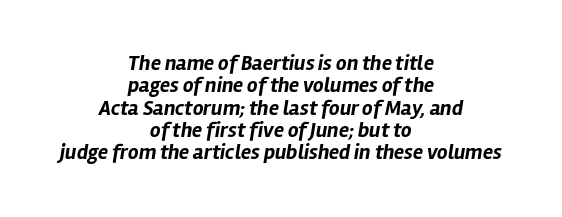
These lines keep a tight, regular rhythm from letter to letter. Emphasis by weight is at full strength: bold. The rendering uses a small line-height, squeezing the rows. Clear beneath every line of the passage.
